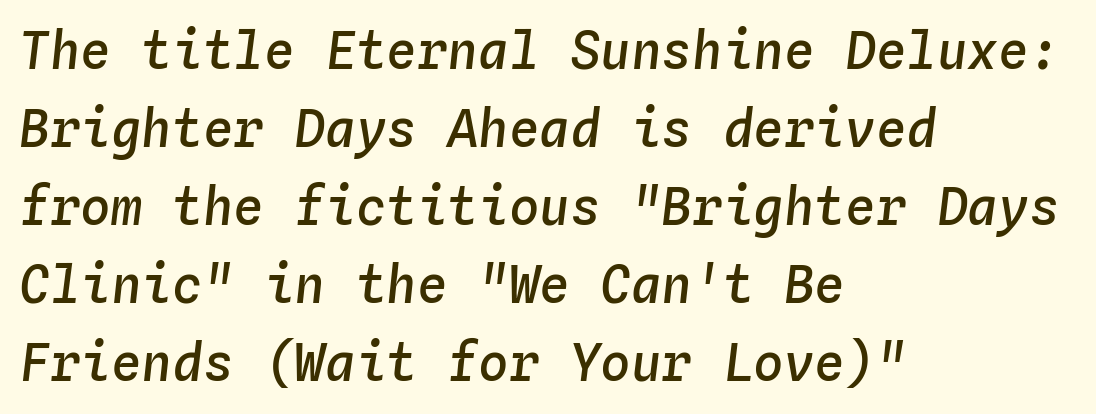
The image shows 51 px semibold type, italic (leaning right), monospaced; set left-aligned, normal line spacing (1.53x), normal letter spacing, not underlined; low stroke contrast and a medium x-height.
